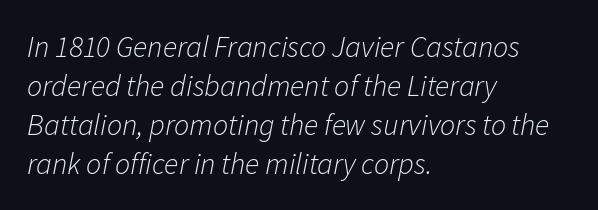
{"italic": "yes", "lean": "right", "slant_degrees": 11, "bold": "no", "weight": "light", "width": "normal", "stroke_contrast": "low", "x_height": "medium", "monospaced": "no", "underline": "no", "align": "left", "line_spacing": "normal", "line_spacing_ratio": 1.3, "letter_spacing": "normal", "letter_spacing_em": 0.0, "glyph_px": 30}
